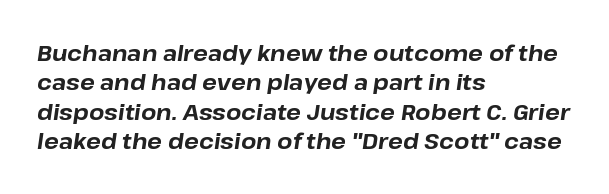
These lines stack with their left ends in a neat column. The axis of the letterforms is tilted away from vertical. This rendering features lettering with no underline. Tracking here is standard; glyphs follow each other at the usual distance.
